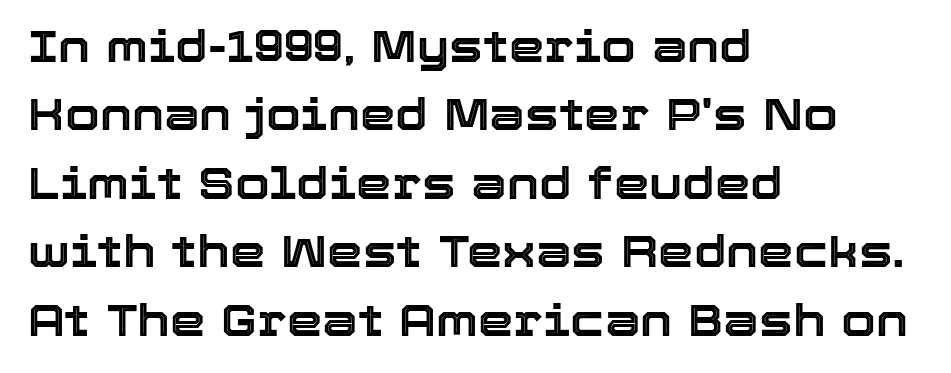
Q: Is the text italic (slanted)? A: No, it is upright.
Q: Is the text underlined? A: No.
Q: How is the paragraph aligned? A: Left-aligned.
Q: Is the spacing between letters normal or unusually wide? A: Normal.
Q: Is the spacing between lines tight, normal or loose? A: Normal.
Q: Width (condensed, normal, or wide)? A: Normal.
Q: x-height? A: Medium.
Q: Monospaced? A: No.
